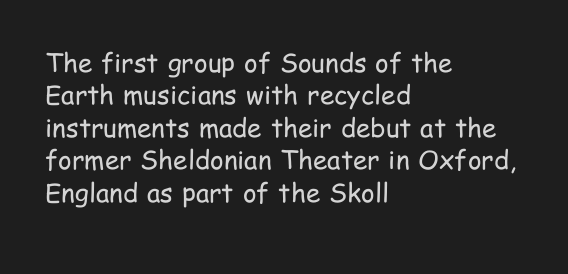
Q: Is the text bold? A: No.
Q: Is the text italic (slanted)? A: No, it is upright.
Q: Is the text underlined? A: No.
Q: How is the paragraph aligned? A: Left-aligned.
Q: Is the spacing between letters normal or unusually wide? A: Normal.
Q: Is the spacing between lines tight, normal or loose? A: Normal.
